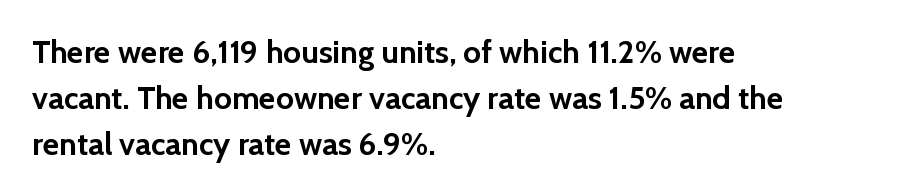
The image shows 32 px semibold sans-serif type, upright; set left-aligned, normal line spacing (1.43x), normal letter spacing, not underlined; a medium x-height.
